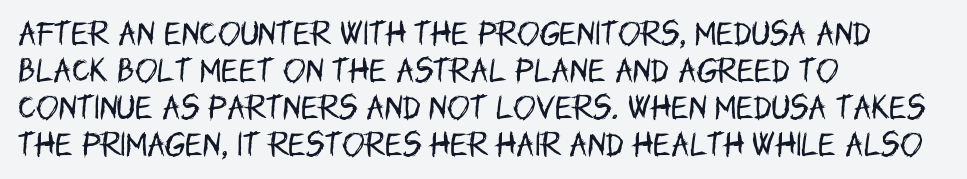
{"italic": "no", "bold": "no", "underline": "no", "align": "left", "line_spacing": "normal", "line_spacing_ratio": 1.37, "letter_spacing": "normal", "letter_spacing_em": 0.0, "glyph_px": 27}
